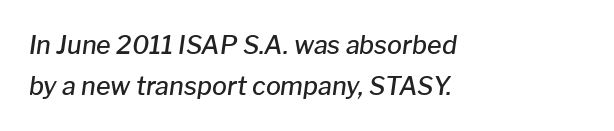
This sample uses plain, unmodified letter spacing. Emphasis-style slanted type is in use. Weight: semibold (demi). Regular leading. The lines in this sample share a left origin and differ only in where they stop. Clear beneath every line of the passage.
